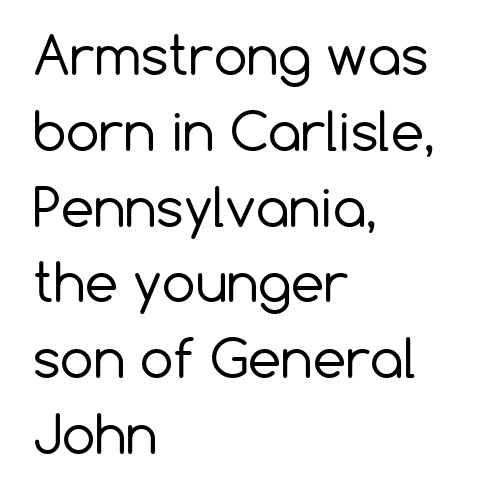
The axis of the letterforms is exactly vertical. Words appear dense and cohesive because spacing is normal. Nobody drew a line under any word here. You could not count columns in this text — the font is proportionally spaced. Check where the strokes stop: nothing finishes them off — pure sans.
